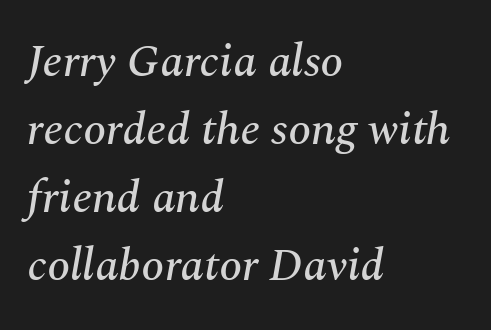
Horizontal bands of white between lines are of average thickness. Standard letterfit; no display-style spreading of the glyphs. Spacing verdict: proportional, widths tailored to each character. The zone under the glyphs is completely vacant. The text block is weighted toward the left margin, trailing off unevenly rightward.
